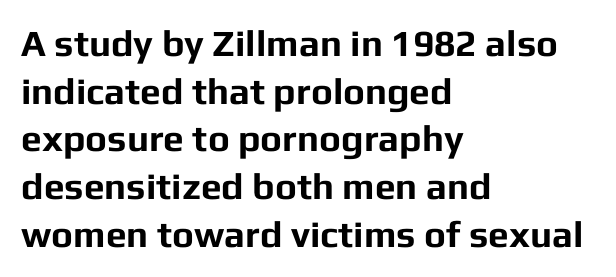
Q: Is the text bold? A: Yes.
Q: Is the text italic (slanted)? A: No, it is upright.
Q: Is the typeface a serif or a sans-serif typeface? A: Sans-serif.
Q: Is the text underlined? A: No.
Q: How is the paragraph aligned? A: Left-aligned.
Q: Is the spacing between letters normal or unusually wide? A: Normal.
Q: Is the spacing between lines tight, normal or loose? A: Normal.
Q: Width (condensed, normal, or wide)? A: Normal.
Q: Stroke contrast? A: Low.
Q: x-height? A: Medium.
Q: Monospaced? A: No.
